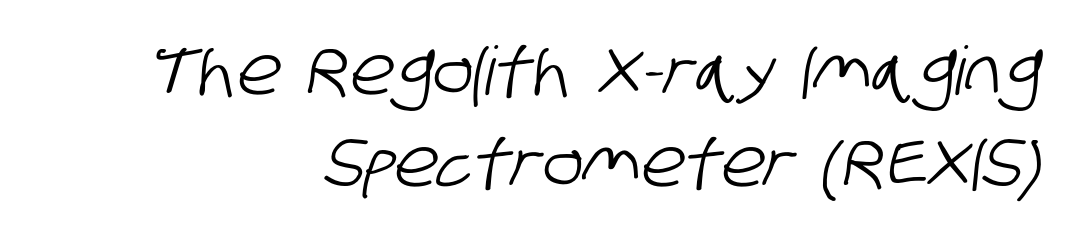
Anything drawn beneath the words? Only blank space. Here the designer chose a conventional face with non-uniform glyph widths. The lines are quadded right. Nope, no serifs anywhere on these letters. Vertical spacing — default. These lines keep a tight, regular rhythm from letter to letter.
